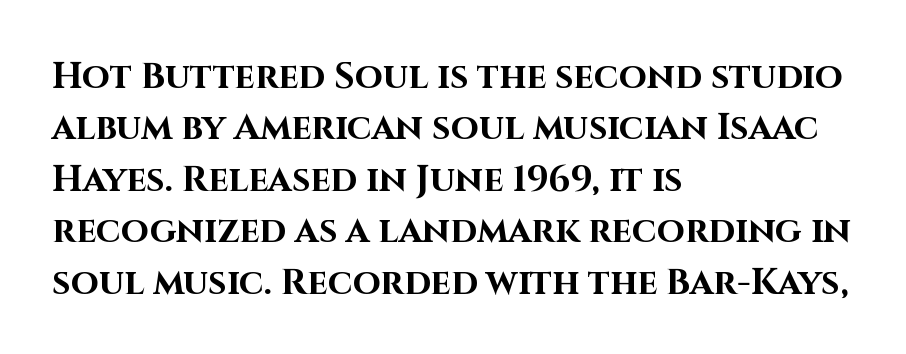
Pretty heavy lettering here — definitely bold. No extra tracking has been applied to these lines. Students, observe: this is what conventionally led text looks like. Every stem runs plumb, perpendicular to the baseline.
